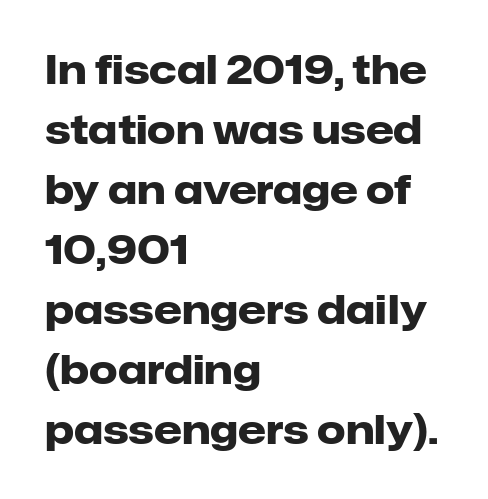
{"serif": "no", "italic": "no", "bold": "yes", "weight": "heavy", "width": "normal", "stroke_contrast": "low", "x_height": "medium", "monospaced": "no", "underline": "no", "align": "left", "line_spacing": "normal", "line_spacing_ratio": 1.5, "letter_spacing": "normal", "letter_spacing_em": 0.0, "glyph_px": 40}
